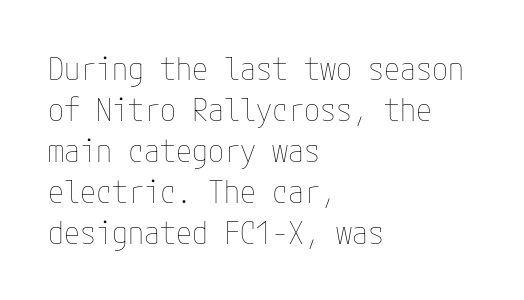
The image shows 32 px thin, condensed type, upright; set left-aligned, normal line spacing (1.28x), normal letter spacing, not underlined; low stroke contrast and a medium x-height.
